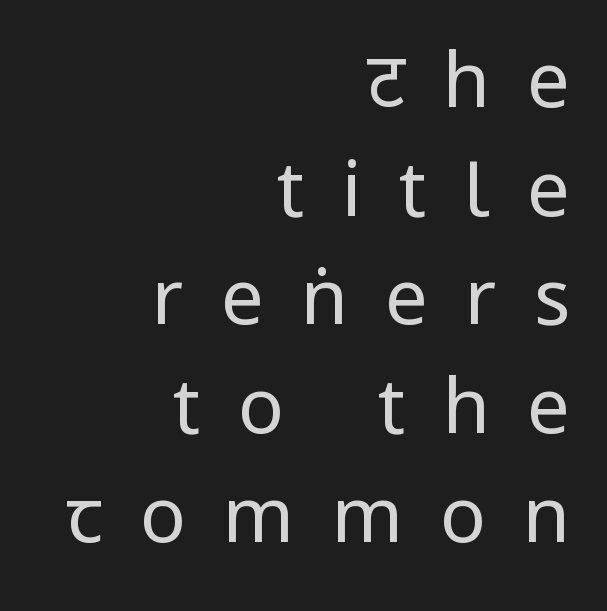
Q: Is the text bold? A: No.
Q: Is the text italic (slanted)? A: No, it is upright.
Q: Is the typeface a serif or a sans-serif typeface? A: Sans-serif.
Q: Is the text underlined? A: No.
Q: How is the paragraph aligned? A: Right-aligned.
Q: Is the spacing between letters normal or unusually wide? A: Unusually wide.
Q: Is the spacing between lines tight, normal or loose? A: Normal.
Q: Width (condensed, normal, or wide)? A: Condensed.
Q: Stroke contrast? A: Low.
Q: x-height? A: Large.
Q: Monospaced? A: No.
